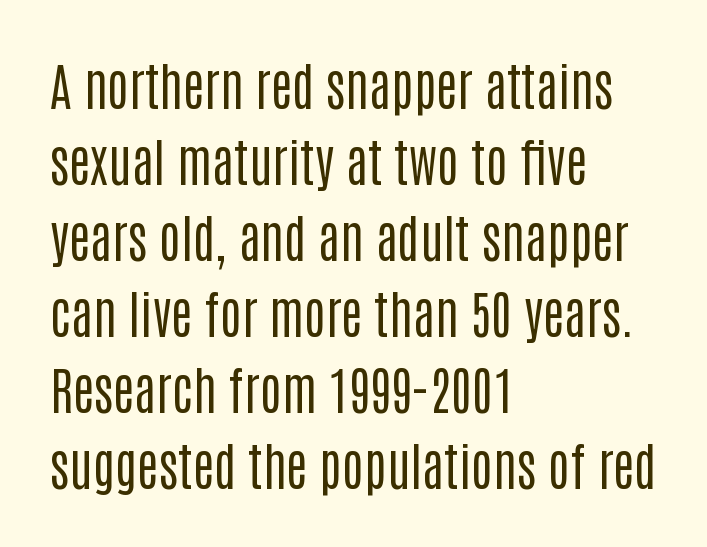
The image shows 51 px regular-weight, condensed sans-serif type, upright; set left-aligned, normal line spacing (1.49x), normal letter spacing, not underlined; low stroke contrast and a large x-height.
